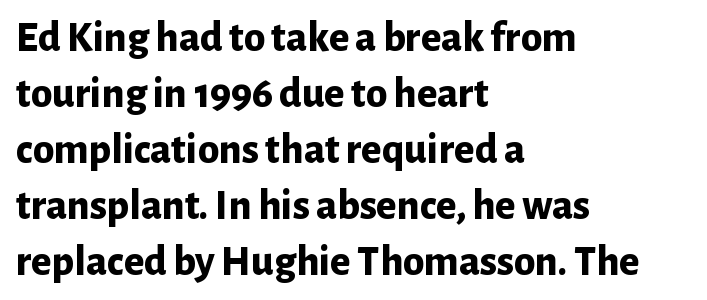
{"serif": "no", "italic": "no", "bold": "yes", "weight": "bold", "width": "normal", "stroke_contrast": "low", "x_height": "medium", "monospaced": "no", "underline": "no", "align": "left", "line_spacing": "normal", "line_spacing_ratio": 1.3, "letter_spacing": "normal", "letter_spacing_em": 0.0, "glyph_px": 43}
